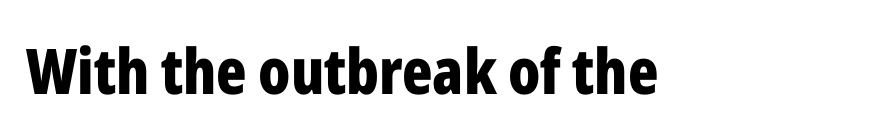
Q: Is the text bold? A: Yes.
Q: Is the text italic (slanted)? A: No, it is upright.
Q: Is the typeface a serif or a sans-serif typeface? A: Sans-serif.
Q: Is the text underlined? A: No.
Q: Is the spacing between letters normal or unusually wide? A: Normal.
Q: Width (condensed, normal, or wide)? A: Condensed.
Q: Stroke contrast? A: Low.
Q: x-height? A: Medium.
Q: Monospaced? A: No.
